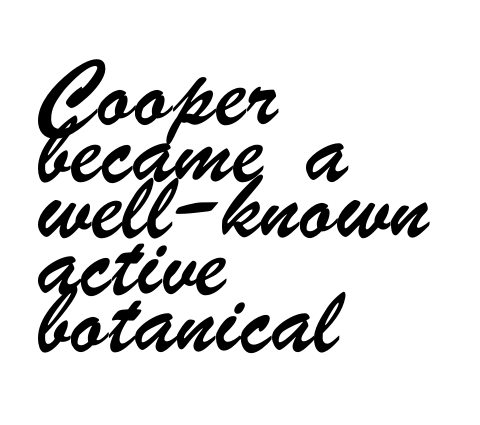
Q: Is the typeface a serif or a sans-serif typeface? A: Sans-serif.
Q: Is the text underlined? A: No.
Q: How is the paragraph aligned? A: Left-aligned.
Q: Is the spacing between letters normal or unusually wide? A: Normal.
Q: Is the spacing between lines tight, normal or loose? A: Normal.
Q: Width (condensed, normal, or wide)? A: Condensed.
Q: Stroke contrast? A: Low.
Q: x-height? A: Small.
Q: Monospaced? A: No.
